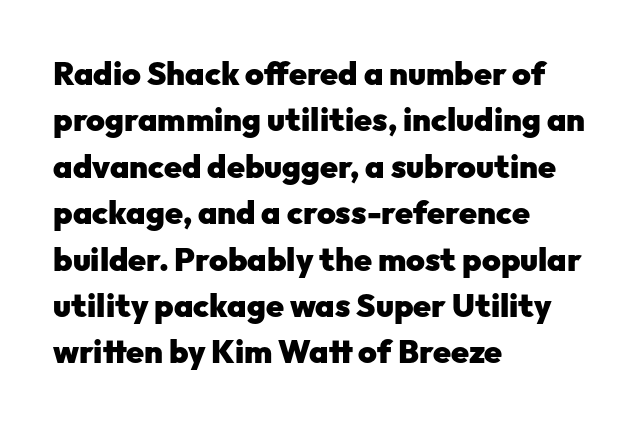
Spacing verdict: proportional, widths tailored to each character. The type family on display is of the sans-serif kind. Default kerning and tracking; the words read as compact shapes. The rendering uses a moderate line-height, typical for paragraphs.
